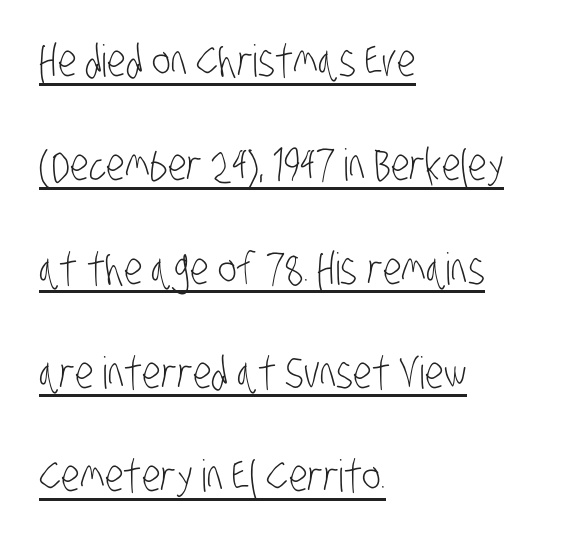
Each word holds together tightly as a unit, with standard inter-letter gaps. The rendering uses a large line-height, opening up the rows. The weight tops out at a normal text grade. A rule runs beneath these lines of type. What kind of face is this? One without serifs — a sans. One-word summary of the alignment: left.
